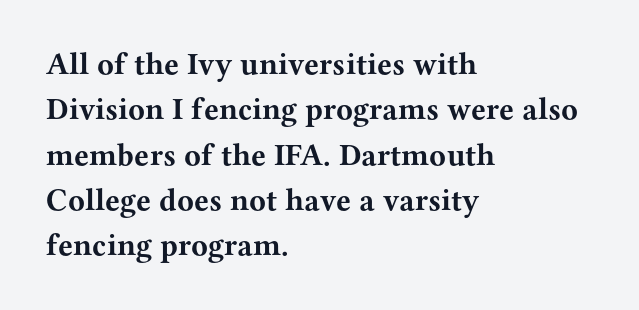
Q: Is the text bold? A: Yes.
Q: Is the text italic (slanted)? A: No, it is upright.
Q: Is the typeface a serif or a sans-serif typeface? A: Serif.
Q: Is the text underlined? A: No.
Q: How is the paragraph aligned? A: Left-aligned.
Q: Is the spacing between letters normal or unusually wide? A: Normal.
Q: Is the spacing between lines tight, normal or loose? A: Normal.
Q: Width (condensed, normal, or wide)? A: Wide.
Q: Stroke contrast? A: Medium.
Q: x-height? A: Medium.
Q: Monospaced? A: No.
